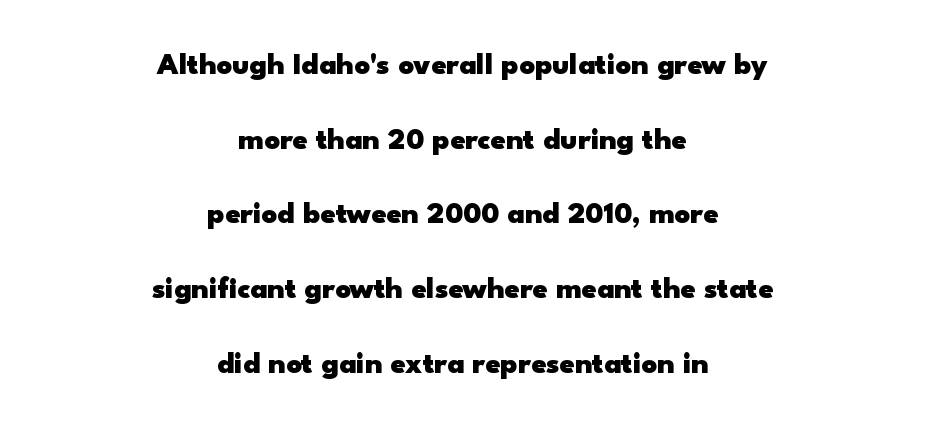
The image shows 30 px heavy, wide sans-serif type, upright; set centered, loose line spacing (2.49x), normal letter spacing, not underlined; low stroke contrast and a small x-height.
